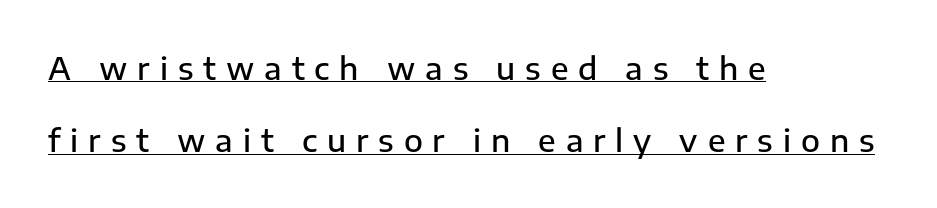
The rendering uses a large line-height, opening up the rows. Each letter keeps its own natural width here, so spacing adapts to shape. Casual observation: everything's shoved over to the left. I'd call this a sans setting — the letters go barefoot. Underline: present. This rendering widens character spacing well past its baseline value.
